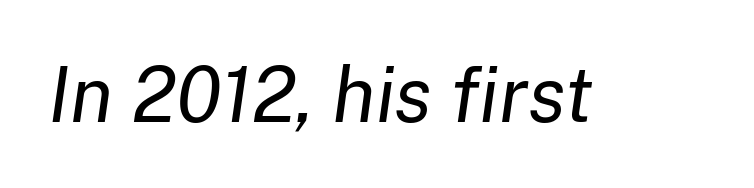
Does the lettering tilt? It does — this is italic. Think standard paragraph weight, or any step lighter than that. This sample has the flowing, uneven cadence of proportional lettering. A clean baseline with only descenders dipping below it. The rendering keeps characters at their native spacing.
